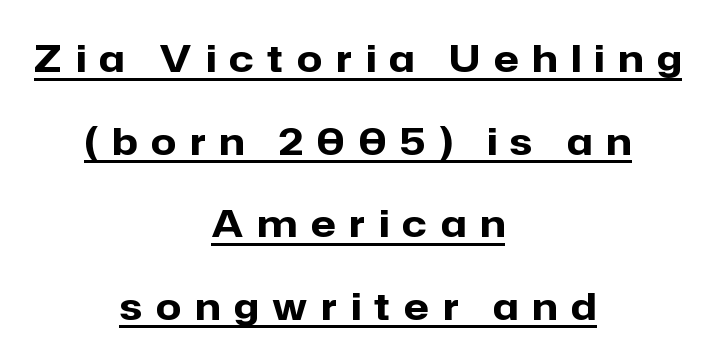
This rendering features underlined lettering. You could only call the tracking loose — the letters float apart. You could fit nearly another row in the gap between these rows. The rag falls on both sides of this text block equally. Every character sits straight up, as roman type does.
